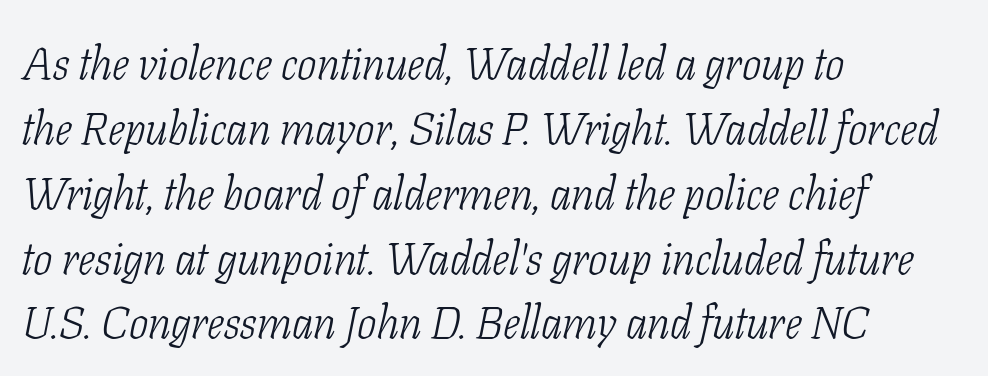
Q: Is the text bold? A: No.
Q: Is the text italic (slanted)? A: Yes, it leans right by about 11 degrees.
Q: Is the typeface a serif or a sans-serif typeface? A: Serif.
Q: Is the text underlined? A: No.
Q: How is the paragraph aligned? A: Left-aligned.
Q: Is the spacing between letters normal or unusually wide? A: Normal.
Q: Is the spacing between lines tight, normal or loose? A: Normal.
Q: Width (condensed, normal, or wide)? A: Condensed.
Q: Stroke contrast? A: Low.
Q: x-height? A: Medium.
Q: Monospaced? A: No.
